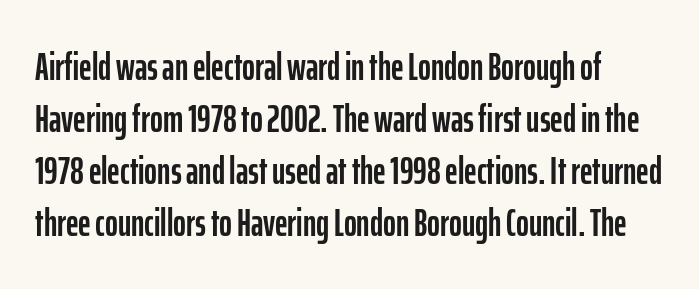
The image shows 39 px condensed sans-serif type, upright; set normal line spacing (1.33x), normal letter spacing, not underlined; low stroke contrast and a medium x-height.
